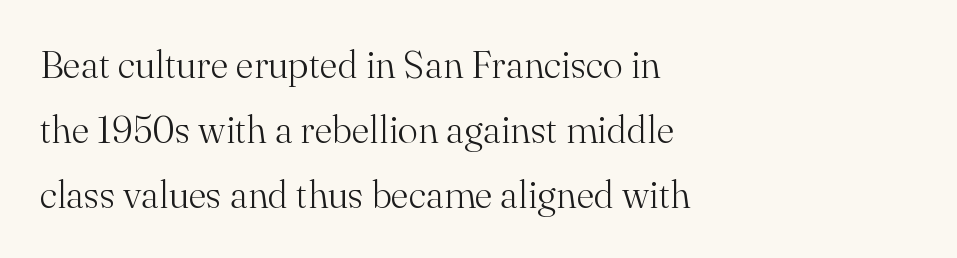
The face used here is rendered with its standard letterfit. Serifs: yes, visible at the terminals of the letterforms. The space directly below the letters is spotless. Stroke mass is kept to a normal reading level or below. Ordinary non-slanted type is in use.
